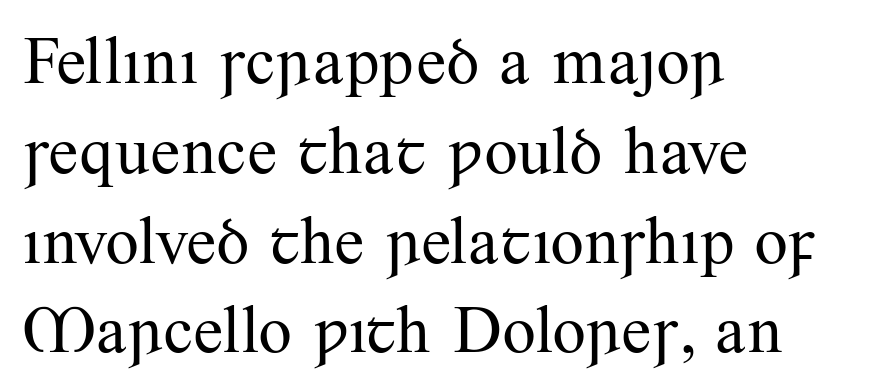
Q: Is the text bold? A: No.
Q: Is the text italic (slanted)? A: No, it is upright.
Q: Is the typeface a serif or a sans-serif typeface? A: Serif.
Q: Is the text underlined? A: No.
Q: How is the paragraph aligned? A: Left-aligned.
Q: Is the spacing between letters normal or unusually wide? A: Normal.
Q: Is the spacing between lines tight, normal or loose? A: Normal.
Q: Width (condensed, normal, or wide)? A: Normal.
Q: Stroke contrast? A: Medium.
Q: x-height? A: Small.
Q: Monospaced? A: No.
